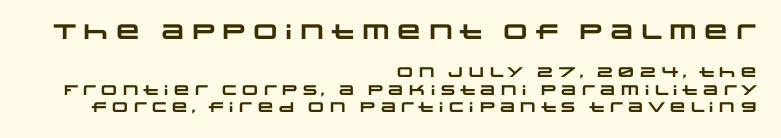
Nobody drew a line under any word here. The rendering uses a bold face; every stroke is thick and dark. Notice how the passage keeps a crisp vertical edge on the right only. Vertical spacing — default. Standard letterfit; no display-style spreading of the glyphs. The initial chunk of copy outweighs the following chunk in type size.
